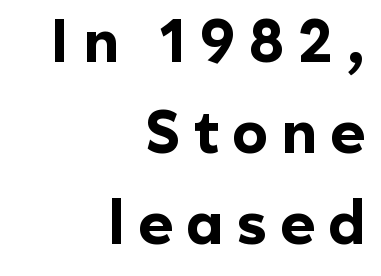
{"serif": "no", "italic": "no", "bold": "yes", "weight": "bold", "width": "normal", "x_height": "medium", "monospaced": "no", "underline": "no", "align": "right", "line_spacing": "normal", "line_spacing_ratio": 1.52, "letter_spacing": "wide", "letter_spacing_em": 0.22, "glyph_px": 60}
